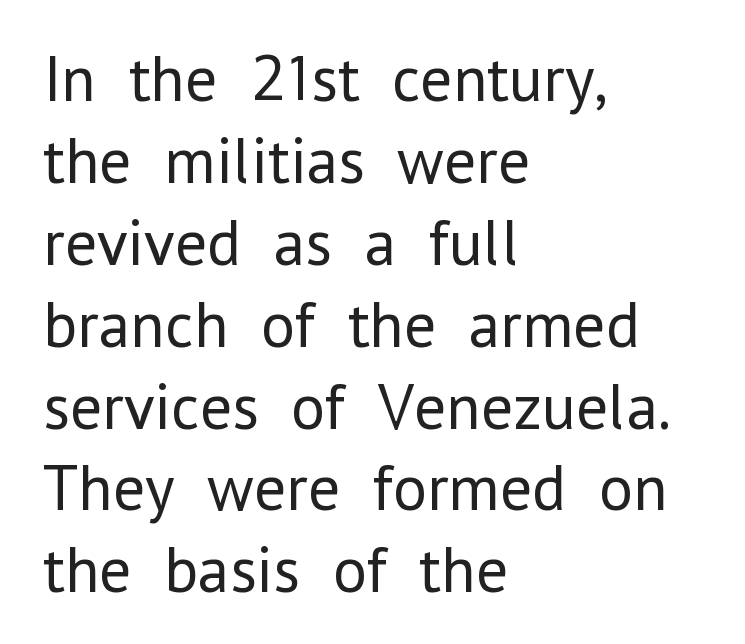
Q: Is the text bold? A: No.
Q: Is the text italic (slanted)? A: No, it is upright.
Q: Is the typeface a serif or a sans-serif typeface? A: Sans-serif.
Q: Is the text underlined? A: No.
Q: How is the paragraph aligned? A: Left-aligned.
Q: Is the spacing between letters normal or unusually wide? A: Normal.
Q: Is the spacing between lines tight, normal or loose? A: Normal.
Q: Width (condensed, normal, or wide)? A: Normal.
Q: Stroke contrast? A: Low.
Q: x-height? A: Medium.
Q: Monospaced? A: No.
